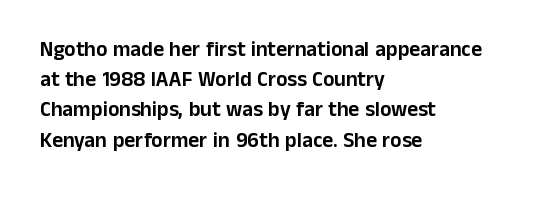
Q: Is the text italic (slanted)? A: No, it is upright.
Q: Is the text underlined? A: No.
Q: How is the paragraph aligned? A: Left-aligned.
Q: Is the spacing between letters normal or unusually wide? A: Normal.
Q: Is the spacing between lines tight, normal or loose? A: Normal.
